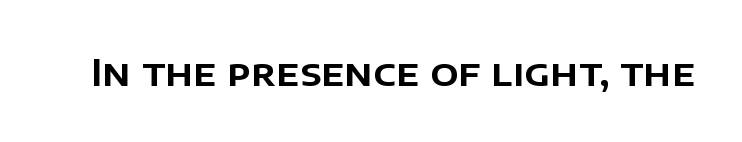
{"serif": "no", "italic": "no", "width": "normal", "stroke_contrast": "low", "x_height": "large", "monospaced": "no", "underline": "no", "letter_spacing": "normal", "letter_spacing_em": 0.0, "glyph_px": 37}
